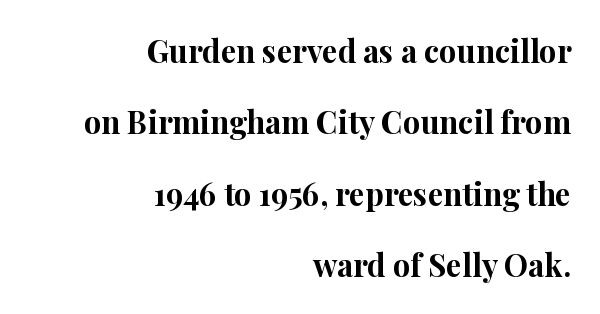
The image shows 31 px bold serif type, upright; set right-aligned, loose line spacing (2.3x), normal letter spacing, not underlined; high stroke contrast and a medium x-height.
